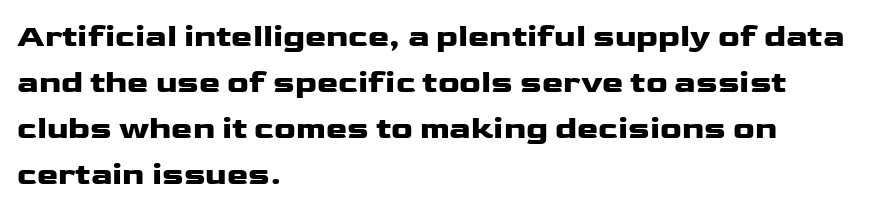
The rendering anchors every line to the left-hand side. Evenly set lines give the paragraph a standard silhouette. These lines are rendered in a variable-pitch font. Words float on clear page, feet unadorned. Chunky letters — that's bold for sure. Type style note: lacks serifs.
